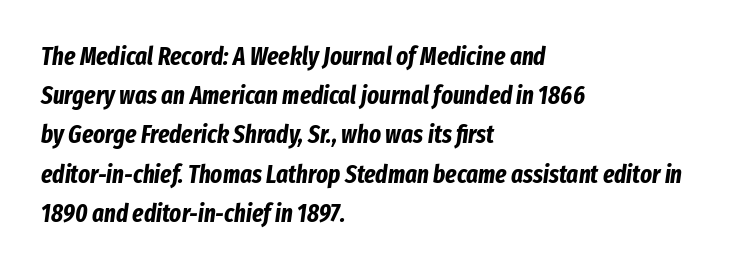
The image shows 25 px bold type, italic (leaning right); set left-aligned, normal line spacing (1.57x), normal letter spacing, not underlined.
